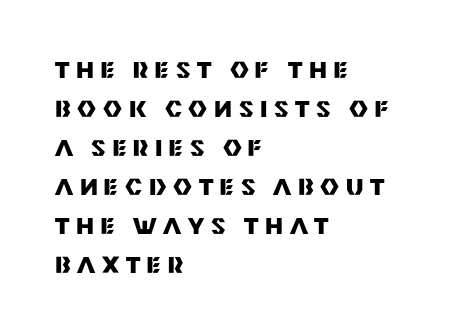
{"italic": "no", "bold": "yes", "underline": "no", "align": "left", "line_spacing": "normal", "line_spacing_ratio": 1.7, "letter_spacing": "wide", "letter_spacing_em": 0.29, "glyph_px": 23}
